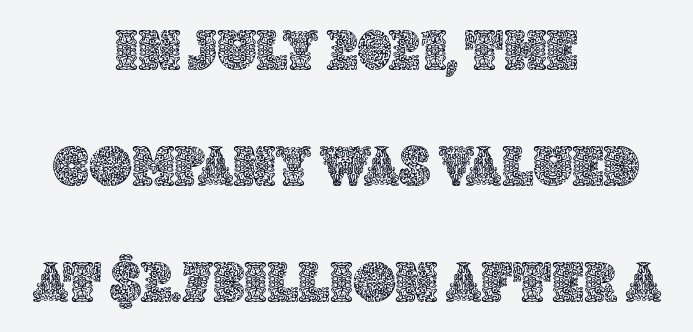
Q: Is the text italic (slanted)? A: No, it is upright.
Q: Is the text underlined? A: No.
Q: How is the paragraph aligned? A: Centered.
Q: Is the spacing between letters normal or unusually wide? A: Normal.
Q: Is the spacing between lines tight, normal or loose? A: Loose.
Q: Width (condensed, normal, or wide)? A: Normal.
Q: x-height? A: Large.
Q: Monospaced? A: No.
